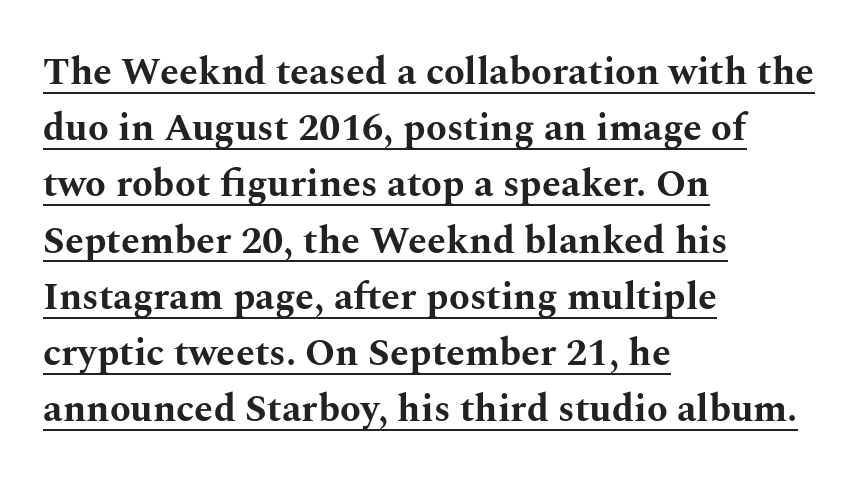
{"serif": "yes", "italic": "no", "bold": "yes", "weight": "bold", "width": "wide", "stroke_contrast": "medium", "x_height": "medium", "monospaced": "no", "underline": "yes", "align": "left", "line_spacing": "normal", "line_spacing_ratio": 1.48, "letter_spacing": "normal", "letter_spacing_em": 0.0, "glyph_px": 38}
